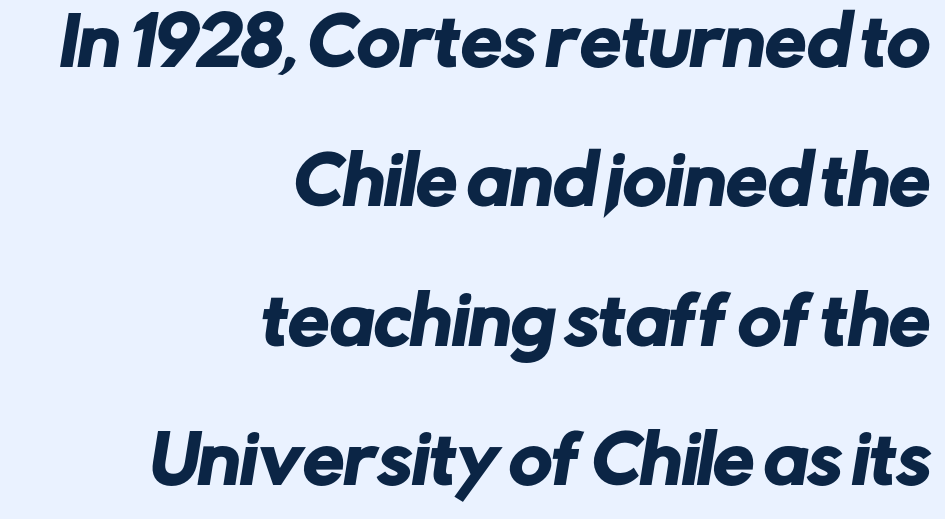
The image shows 66 px sans-serif type; set right-aligned, loose line spacing (2.11x), normal letter spacing, not underlined; low stroke contrast and a medium x-height.
